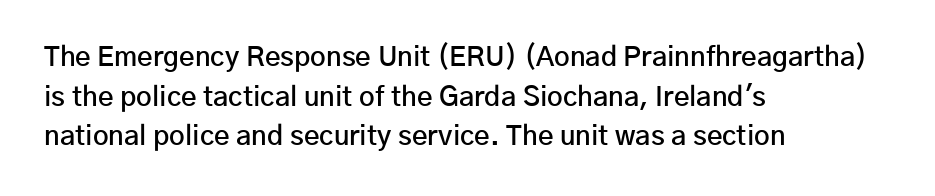
Q: Is the text bold? A: Semi-bold.
Q: Is the text italic (slanted)? A: No, it is upright.
Q: Is the text underlined? A: No.
Q: How is the paragraph aligned? A: Left-aligned.
Q: Is the spacing between letters normal or unusually wide? A: Normal.
Q: Is the spacing between lines tight, normal or loose? A: Normal.
